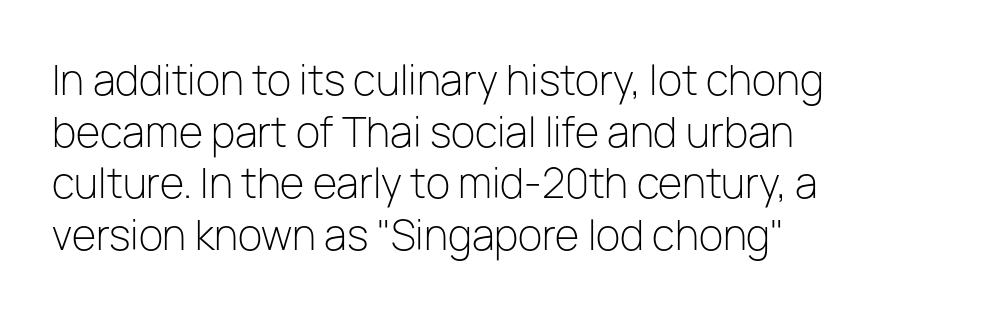
{"serif": "no", "italic": "no", "bold": "no", "weight": "light", "width": "normal", "stroke_contrast": "low", "x_height": "medium", "monospaced": "no", "underline": "no", "align": "left", "line_spacing": "normal", "line_spacing_ratio": 1.29, "letter_spacing": "normal", "letter_spacing_em": 0.0, "glyph_px": 40}
